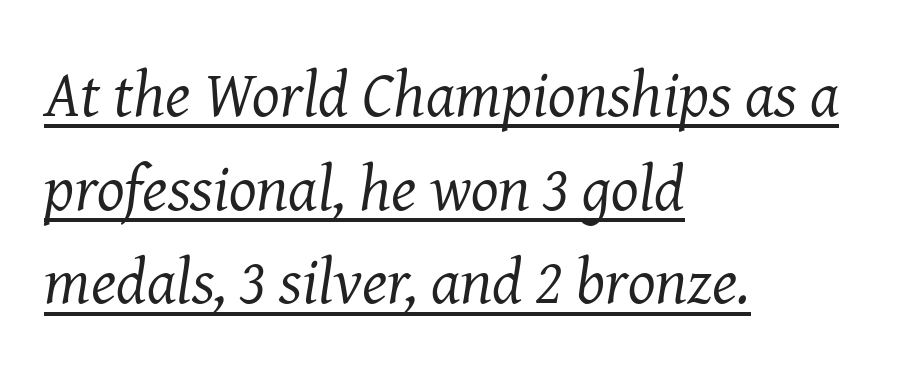
The image shows 65 px regular-weight serif type, italic (leaning right); set left-aligned, normal line spacing (1.44x), normal letter spacing, underlined; medium stroke contrast and a medium x-height.
